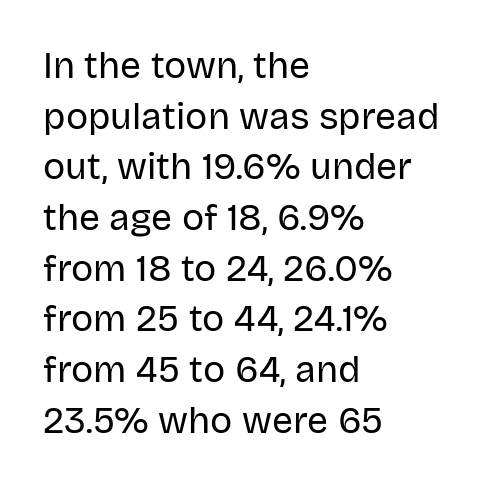
These lines are composed in type without serifs. Italic: no, the glyphs are upright roman. What's the leading like? Ordinary, nothing unusual. Each letter keeps its own natural width here, so spacing adapts to shape.
